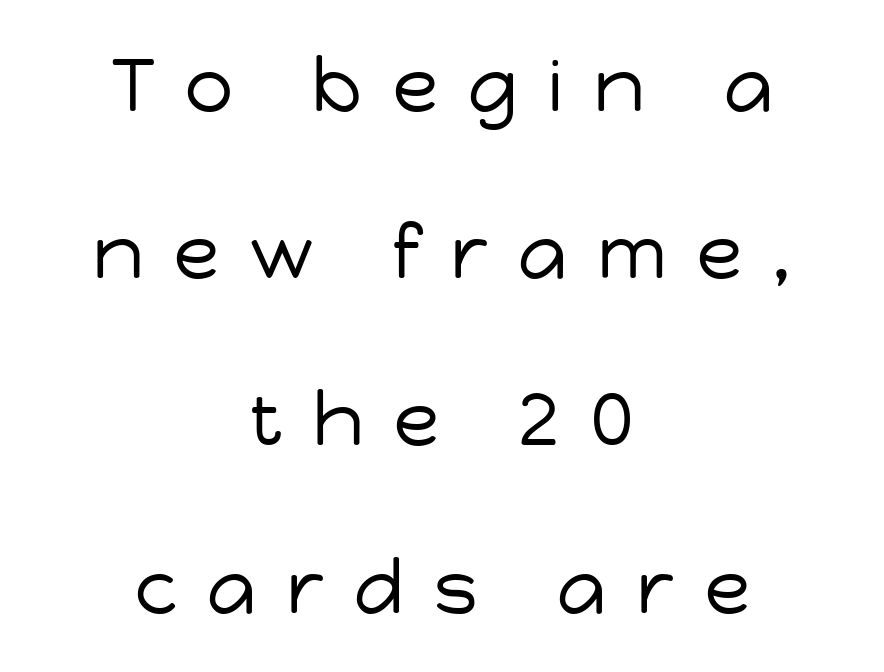
Q: Is the text bold? A: No.
Q: Is the text italic (slanted)? A: No, it is upright.
Q: Is the typeface a serif or a sans-serif typeface? A: Sans-serif.
Q: Is the text underlined? A: No.
Q: How is the paragraph aligned? A: Centered.
Q: Is the spacing between letters normal or unusually wide? A: Unusually wide.
Q: Is the spacing between lines tight, normal or loose? A: Loose.
Q: Width (condensed, normal, or wide)? A: Normal.
Q: Stroke contrast? A: Low.
Q: x-height? A: Medium.
Q: Monospaced? A: No.
